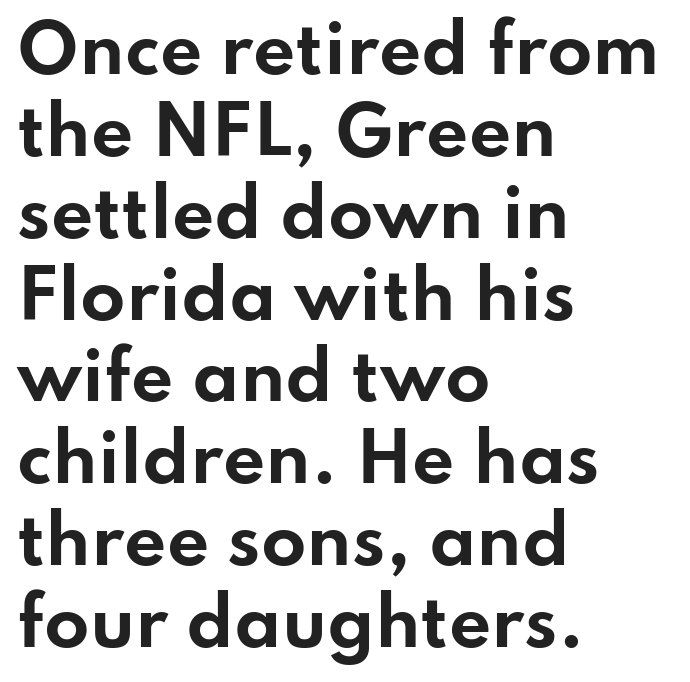
{"serif": "no", "italic": "no", "bold": "yes", "weight": "bold", "width": "wide", "stroke_contrast": "low", "x_height": "small", "monospaced": "no", "underline": "no", "align": "left", "line_spacing_ratio": 1.24, "letter_spacing": "normal", "letter_spacing_em": 0.0, "glyph_px": 66}
